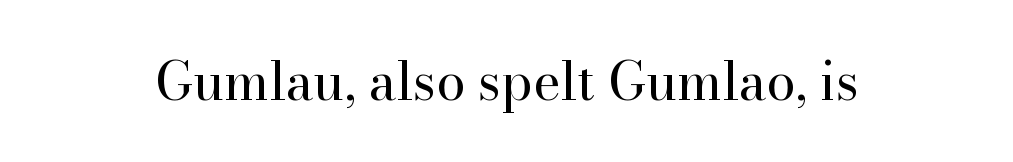
Q: Is the text bold? A: No.
Q: Is the text italic (slanted)? A: No, it is upright.
Q: Is the typeface a serif or a sans-serif typeface? A: Serif.
Q: Is the text underlined? A: No.
Q: Is the spacing between letters normal or unusually wide? A: Normal.
Q: Width (condensed, normal, or wide)? A: Normal.
Q: Stroke contrast? A: High.
Q: x-height? A: Small.
Q: Monospaced? A: No.
